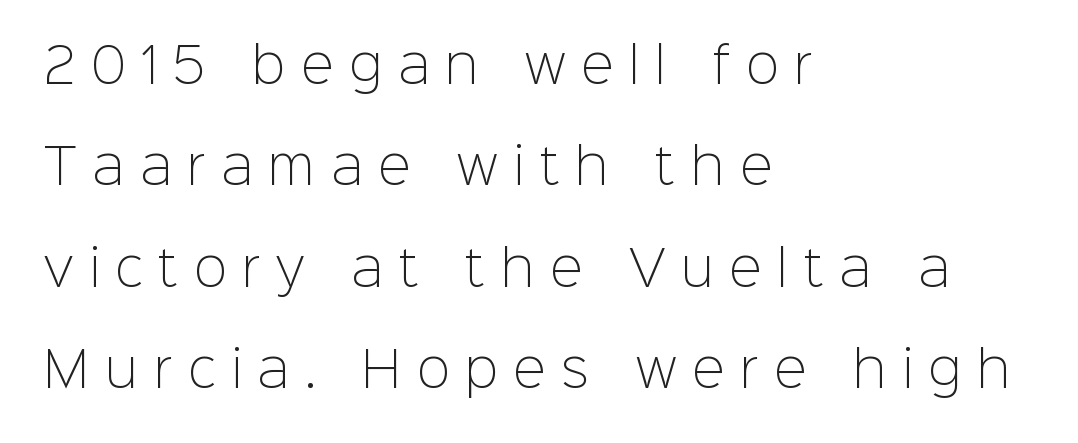
Loose tracking; the words dissolve into strings of separated letters. This sample uses a sans-serif face. This is the regular roman posture of the typeface. Does the leading feel generous? Absolutely, it's lavish. Weight: not bold — regular or lighter.
